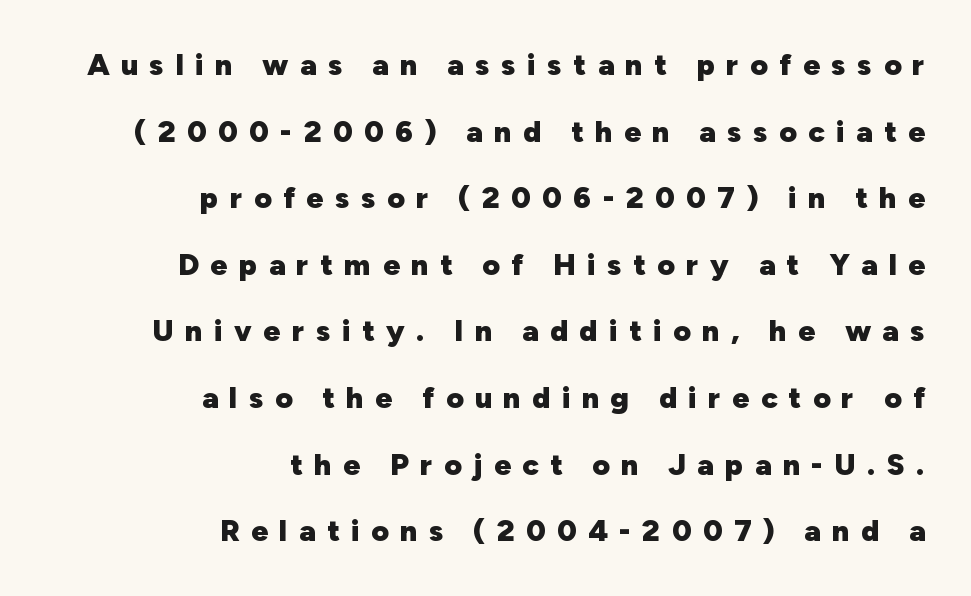
{"serif": "no", "italic": "no", "bold": "yes", "weight": "heavy", "width": "normal", "stroke_contrast": "low", "x_height": "medium", "monospaced": "no", "underline": "no", "align": "right", "line_spacing": "loose", "line_spacing_ratio": 2.22, "letter_spacing": "wide", "letter_spacing_em": 0.38, "glyph_px": 30}
